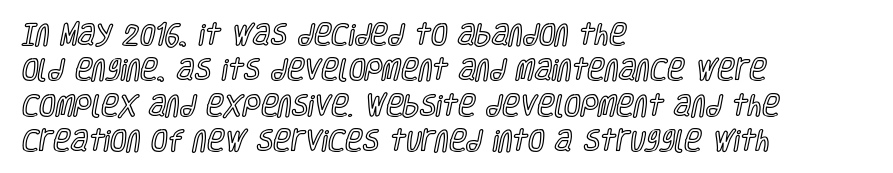
{"underline": "no", "align": "left", "line_spacing": "normal", "line_spacing_ratio": 1.47, "letter_spacing": "normal", "letter_spacing_em": 0.0, "glyph_px": 24}
